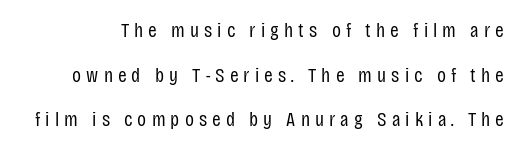
These lines stand farther apart than default settings would place them. Observe the wide spacing: letters keep a clear distance from each other. Stroke mass is kept to a normal reading level or below. Style check: upright. Plain, unruled lines of type.
